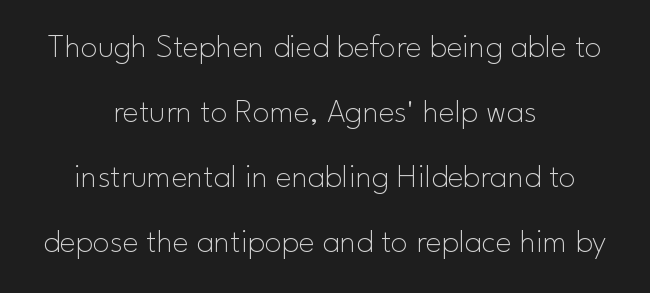
Q: Is the text bold? A: No.
Q: Is the text italic (slanted)? A: No, it is upright.
Q: Is the typeface a serif or a sans-serif typeface? A: Sans-serif.
Q: Is the text underlined? A: No.
Q: How is the paragraph aligned? A: Centered.
Q: Is the spacing between letters normal or unusually wide? A: Normal.
Q: Is the spacing between lines tight, normal or loose? A: Loose.
Q: Width (condensed, normal, or wide)? A: Normal.
Q: Stroke contrast? A: Low.
Q: x-height? A: Small.
Q: Monospaced? A: No.
